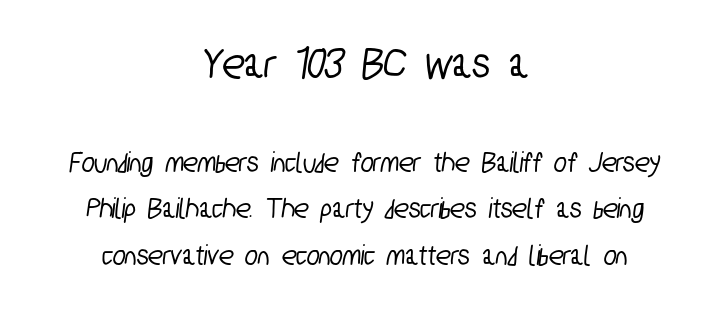
{"serif": "no", "width": "condensed", "stroke_contrast": "low", "x_height": "medium", "monospaced": "no", "underline": "no", "align": "center", "line_spacing": "normal", "line_spacing_ratio": 1.55, "letter_spacing": "normal", "letter_spacing_em": 0.0, "larger_block": "first", "size_ratio": 1.5, "glyph_px": 45}
